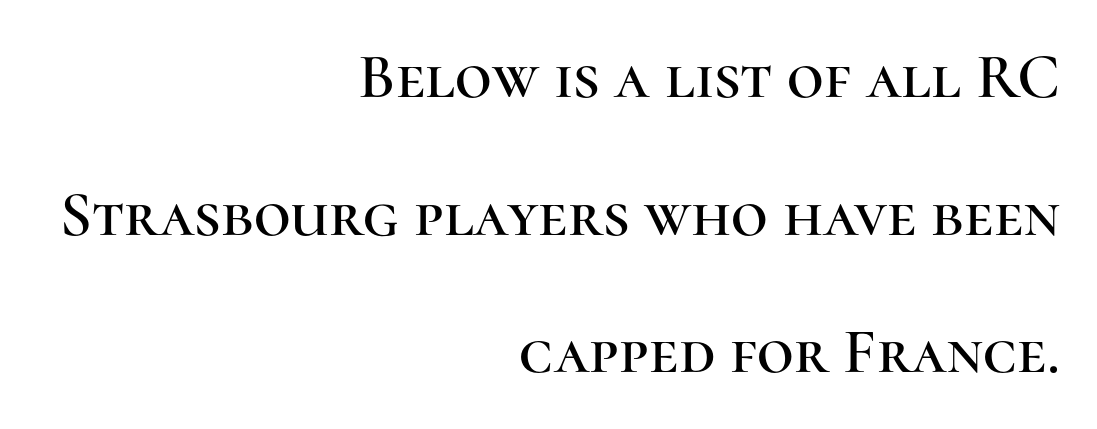
The image shows 64 px serif type, upright; set right-aligned, loose line spacing (2.15x), normal letter spacing, not underlined; high stroke contrast and a medium x-height.
